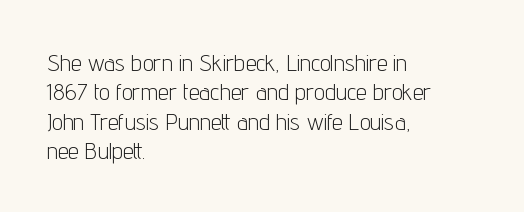
Notice how the stems are strictly vertical — no italics here. Standard letterfit; no display-style spreading of the glyphs. The space beneath each line is pristine and unruled. Counters stay open thanks to moderate or lighter strokes. A classic flush-left, rag-right setting is used for this passage.
